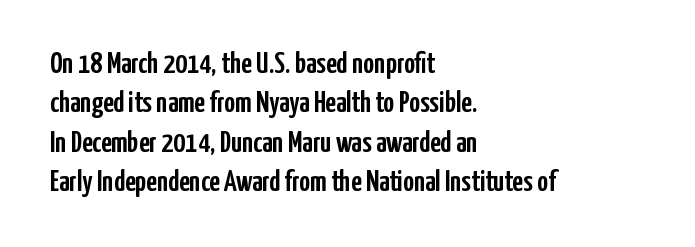
Bare-footed words on every line. Do the letters lean? They stand straight. Between one letter and the next there's only the usual sliver of space. Does the type have serifs? No, each stem ends abruptly. Leading: standard. Spacing verdict: proportional, widths tailored to each character.
